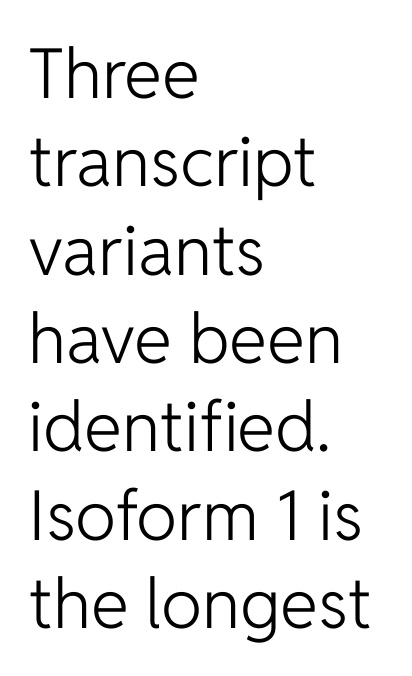
{"serif": "no", "italic": "no", "bold": "no", "weight": "light", "width": "normal", "stroke_contrast": "low", "x_height": "medium", "monospaced": "no", "underline": "no", "align": "left", "line_spacing": "normal", "line_spacing_ratio": 1.28, "letter_spacing": "normal", "letter_spacing_em": 0.0, "glyph_px": 69}
